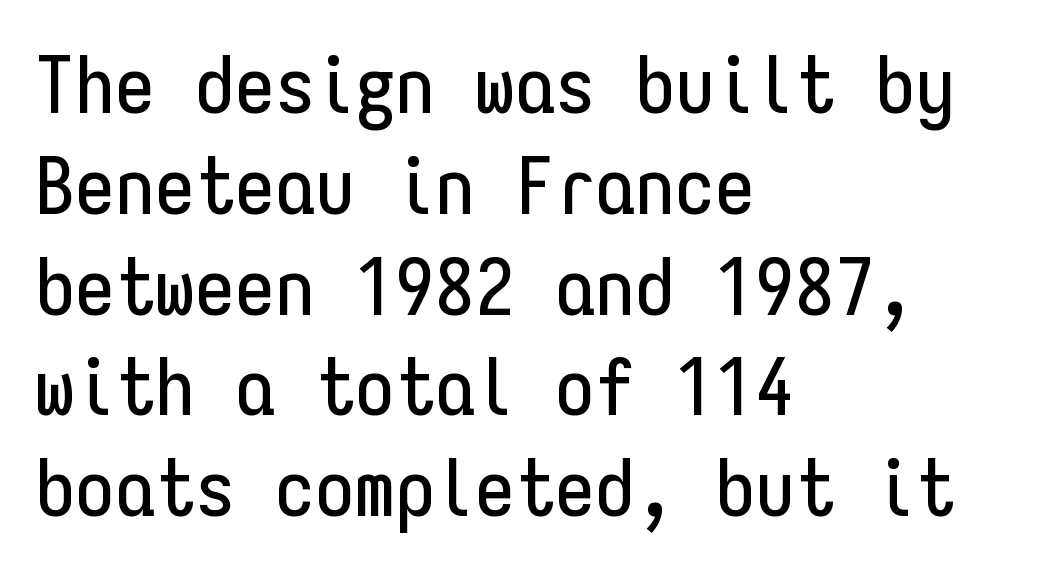
Q: Is the text italic (slanted)? A: No, it is upright.
Q: Is the typeface a serif or a sans-serif typeface? A: Sans-serif.
Q: Is the text underlined? A: No.
Q: How is the paragraph aligned? A: Left-aligned.
Q: Is the spacing between letters normal or unusually wide? A: Normal.
Q: Is the spacing between lines tight, normal or loose? A: Normal.
Q: Width (condensed, normal, or wide)? A: Condensed.
Q: Stroke contrast? A: Low.
Q: x-height? A: Medium.
Q: Monospaced? A: Yes.
